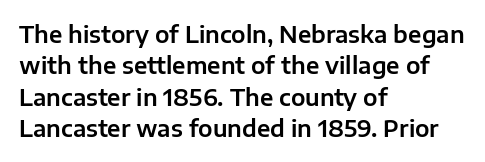
Q: Is the text italic (slanted)? A: No, it is upright.
Q: Is the text underlined? A: No.
Q: How is the paragraph aligned? A: Left-aligned.
Q: Is the spacing between letters normal or unusually wide? A: Normal.
Q: Is the spacing between lines tight, normal or loose? A: Normal.
